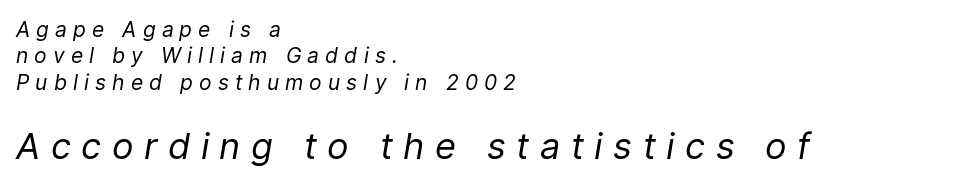
The image shows 36 px regular-weight type, italic (leaning right); set left-aligned, normal line spacing (1.26x), unusually wide letter spacing (+0.29 em), not underlined; the second (bottom) block is 1.71x larger; low stroke contrast and a medium x-height.
